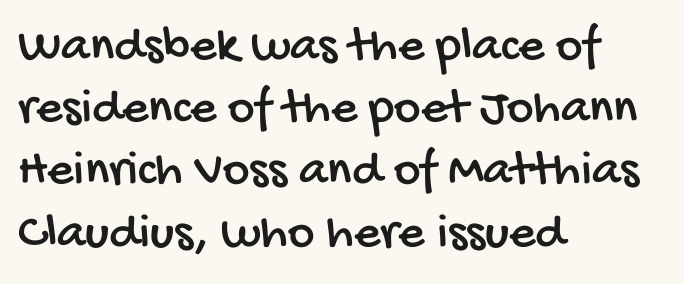
{"serif": "no", "width": "condensed", "stroke_contrast": "low", "x_height": "large", "monospaced": "no", "underline": "no", "align": "left", "line_spacing_ratio": 1.22, "letter_spacing": "normal", "letter_spacing_em": 0.0, "glyph_px": 51}
